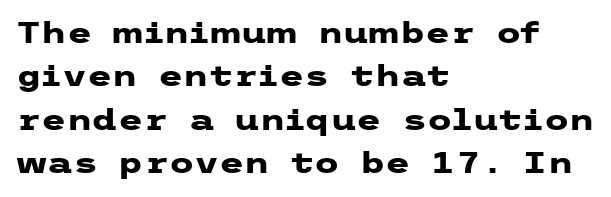
The image shows 29 px heavy, wide sans-serif type, upright; set left-aligned, normal line spacing (1.5x), normal letter spacing, not underlined; low stroke contrast and a medium x-height.
